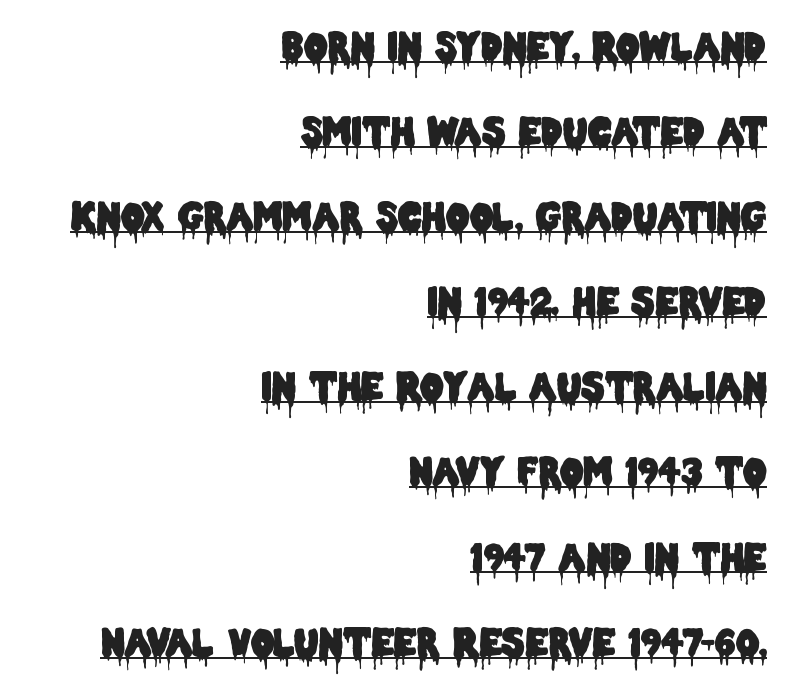
The image shows 37 px condensed sans-serif type, upright; set right-aligned, loose line spacing (2.3x), normal letter spacing, underlined; low stroke contrast and a large x-height.
